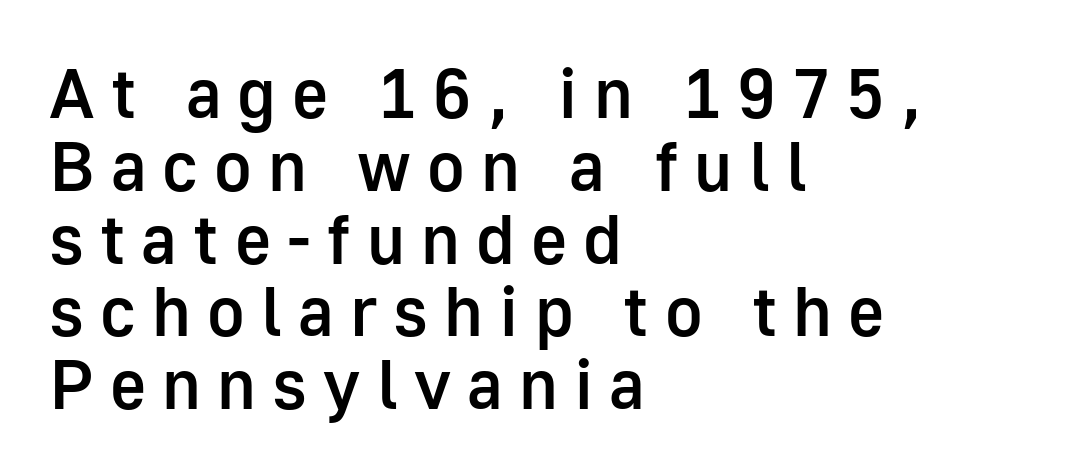
A typesetter would call this heavily tracked-out type. When letters stand straight like this, we call the style roman or upright. Stroke thickness is moderately raised; the sample reads as semibold. Reading down the block, your eye returns to a fixed left position each line. The passage shown is typeset with a sans-serif family.
